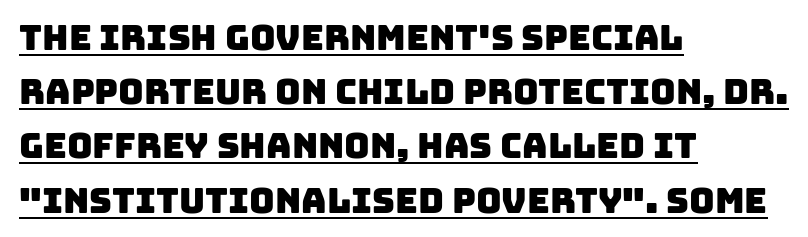
{"serif": "no", "width": "normal", "stroke_contrast": "low", "x_height": "large", "monospaced": "no", "underline": "yes", "align": "left", "line_spacing": "normal", "line_spacing_ratio": 1.55, "letter_spacing": "normal", "letter_spacing_em": 0.0, "glyph_px": 35}
